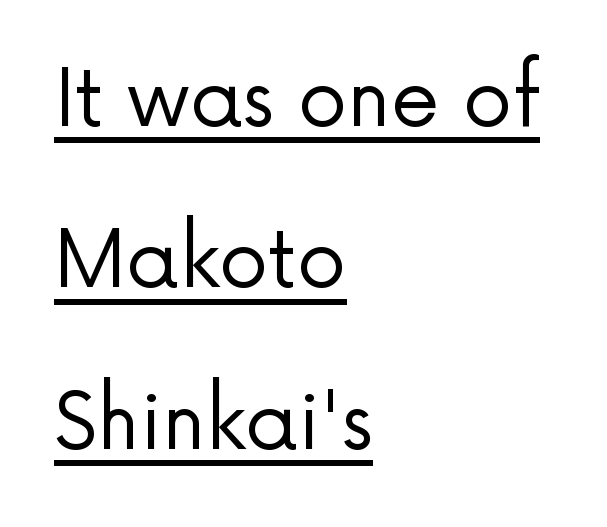
Q: Is the text bold? A: No.
Q: Is the text italic (slanted)? A: No, it is upright.
Q: Is the typeface a serif or a sans-serif typeface? A: Sans-serif.
Q: Is the text underlined? A: Yes.
Q: How is the paragraph aligned? A: Left-aligned.
Q: Is the spacing between letters normal or unusually wide? A: Normal.
Q: Is the spacing between lines tight, normal or loose? A: Loose.
Q: Width (condensed, normal, or wide)? A: Normal.
Q: Stroke contrast? A: Low.
Q: x-height? A: Medium.
Q: Monospaced? A: No.
